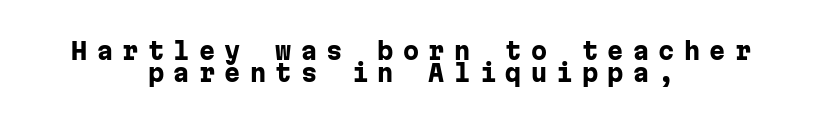
{"italic": "no", "bold": "yes", "underline": "no", "align": "center", "line_spacing": "tight", "line_spacing_ratio": 0.97, "letter_spacing": "wide", "letter_spacing_em": 0.41, "glyph_px": 23}
